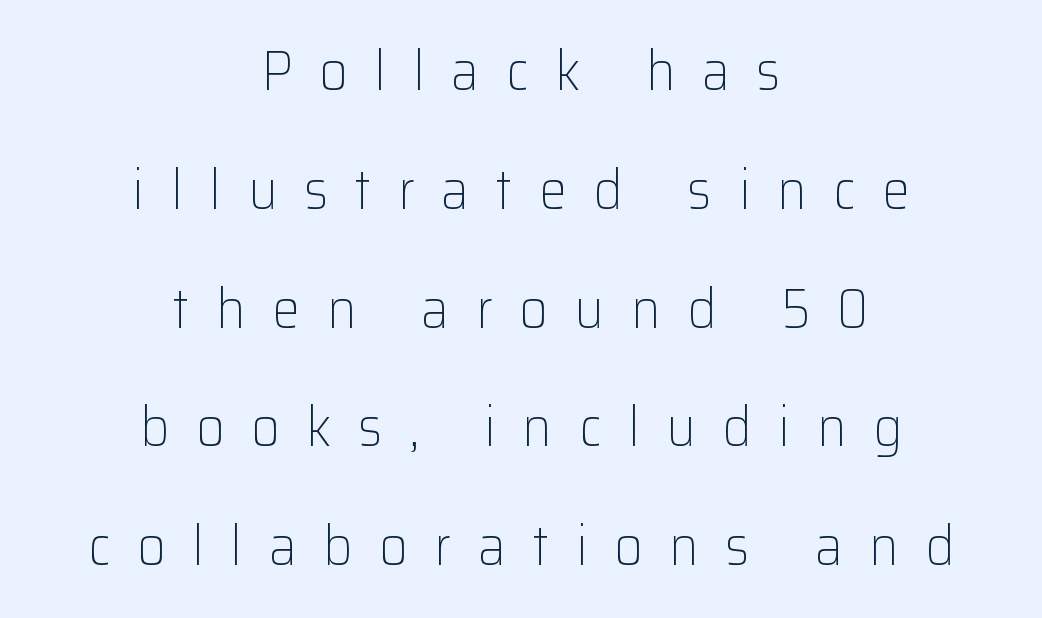
The image shows 55 px light sans-serif type, upright; set centered, loose line spacing (2.16x), unusually wide letter spacing (+0.49 em), not underlined; low stroke contrast and a medium x-height.
